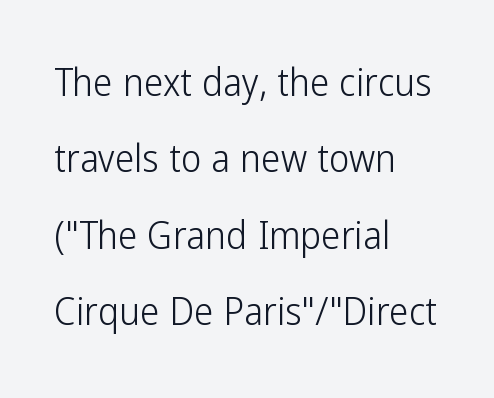
Does the type have serifs? No, each stem ends abruptly. The setting favours the left margin, as ordinary paragraphs usually do. Think of a printed novel: that variable character pitch is what you see here. Observe the ordinary spacing: letters are neighbours, not strangers. Caption: face not bold, strokes unweighted. The typography opts for an upright posture over an oblique one.
